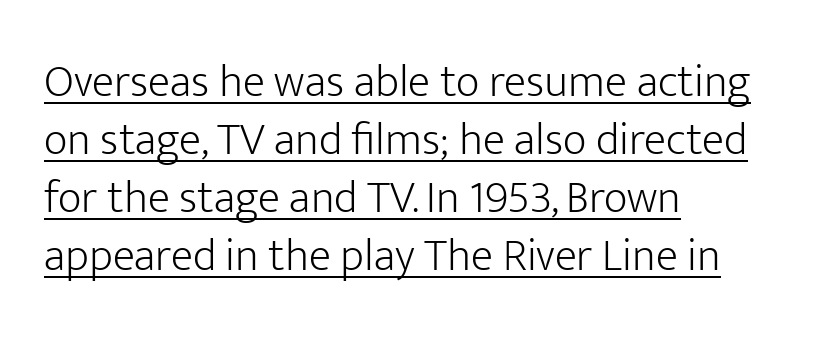
The letters advance in unequal steps, a hallmark of proportional type. Regular leading. The sample's only ornament is a line tracing under the words. Is the type heavy? It reads as light-to-regular instead. The setting favours the left margin, as ordinary paragraphs usually do.
